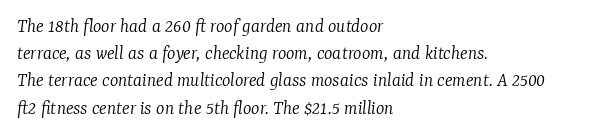
The image shows 20 px text type, italic (leaning right); set left-aligned, normal line spacing (1.36x), normal letter spacing, not underlined.
